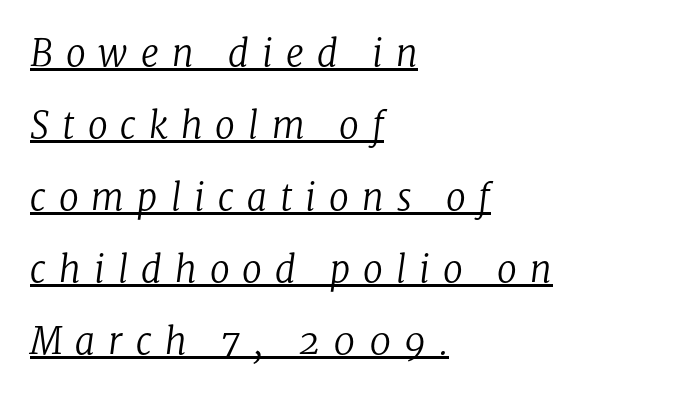
{"serif": "yes", "italic": "yes", "lean": "right", "slant_degrees": 8, "bold": "no", "weight": "regular", "width": "normal", "stroke_contrast": "low", "x_height": "medium", "monospaced": "no", "underline": "yes", "align": "left", "line_spacing": "loose", "line_spacing_ratio": 2.0, "letter_spacing": "wide", "letter_spacing_em": 0.36, "glyph_px": 36}
